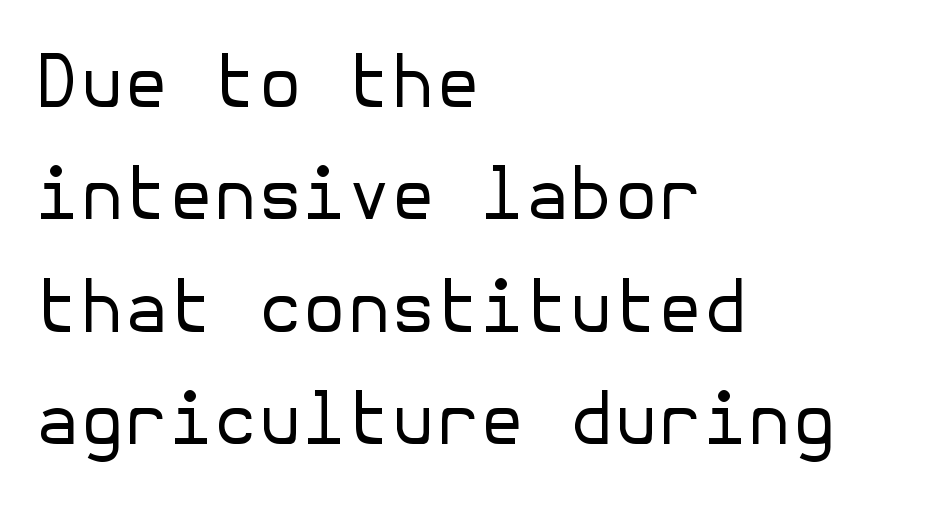
Q: Is the text bold? A: No.
Q: Is the text italic (slanted)? A: No, it is upright.
Q: Is the typeface a serif or a sans-serif typeface? A: Sans-serif.
Q: Is the text underlined? A: No.
Q: How is the paragraph aligned? A: Left-aligned.
Q: Is the spacing between letters normal or unusually wide? A: Normal.
Q: Is the spacing between lines tight, normal or loose? A: Normal.
Q: Width (condensed, normal, or wide)? A: Normal.
Q: Stroke contrast? A: Low.
Q: x-height? A: Medium.
